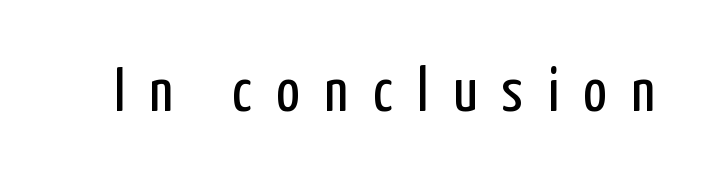
The image shows 62 px regular-weight, condensed sans-serif type, upright; set unusually wide letter spacing (+0.4 em), not underlined; low stroke contrast and a medium x-height.
